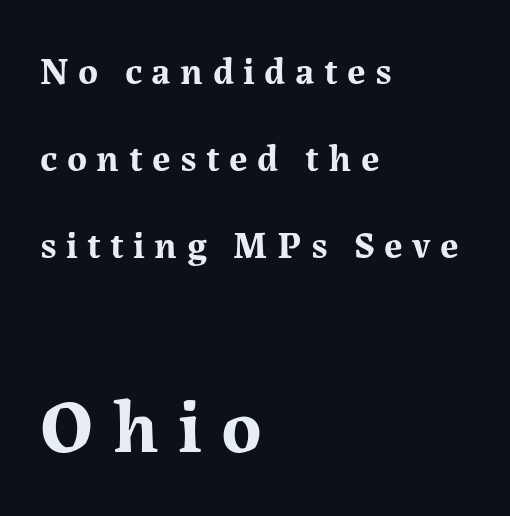
{"serif": "yes", "italic": "no", "bold": "yes", "weight": "bold", "width": "normal", "stroke_contrast": "medium", "x_height": "medium", "monospaced": "no", "underline": "no", "align": "left", "line_spacing": "loose", "line_spacing_ratio": 2.29, "letter_spacing": "wide", "letter_spacing_em": 0.25, "larger_block": "second", "size_ratio": 2.03, "glyph_px": 77}
